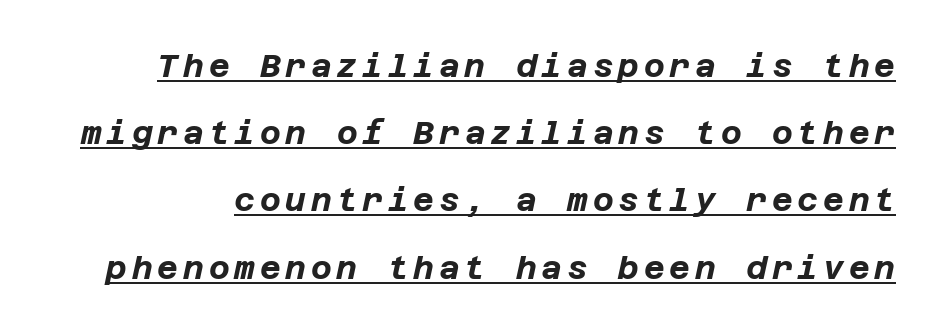
Honestly, the underline is the first thing you notice here. Rendered with sloped, italic letterforms. A typesetter would call this leading open, well beyond the default. Strokes here are thick enough to call this a true bold.
